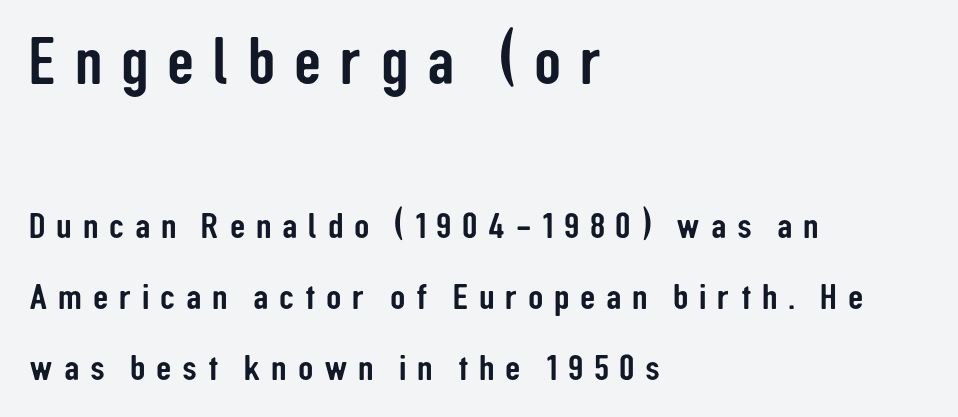
The image shows 67 px condensed sans-serif type, upright; set left-aligned, line spacing 1.86x, unusually wide letter spacing (+0.28 em), not underlined; the first (top) block is 1.76x larger; low stroke contrast and a medium x-height.
